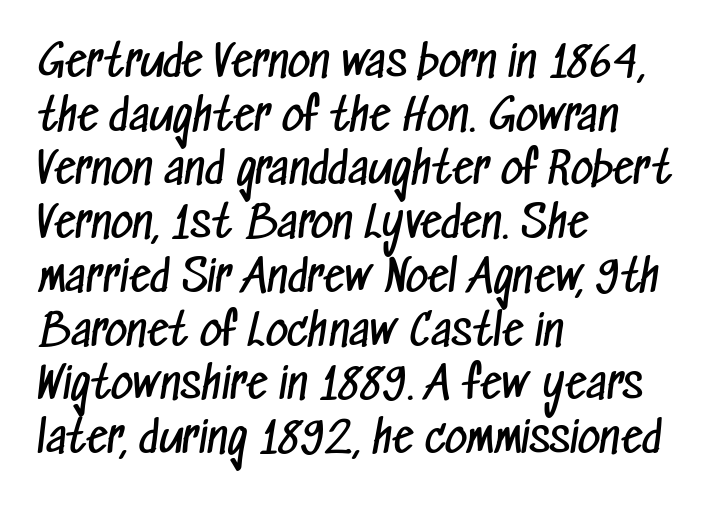
No letter is thick-stroked: the sample isn't bold. Leading: standard. Students, note that the glyphs here touch the page at normal intervals. A typesetter would label this face a sans.
